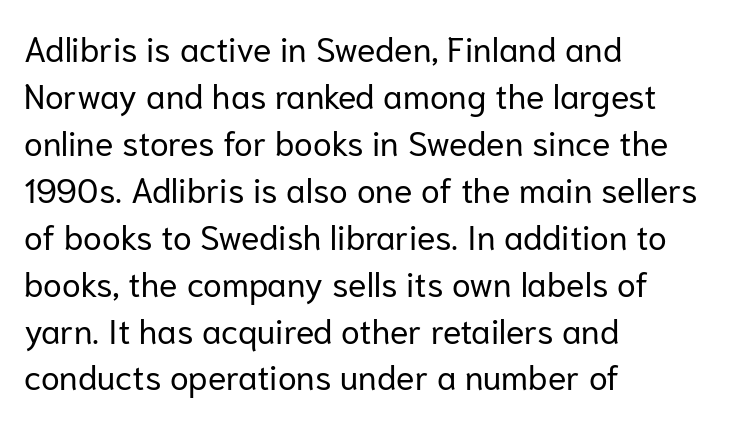
Normally led — the rows are evenly, conventionally spaced. The font is comparable to plain body text, perhaps lighter. You can tell it's not italic because the verticals are truly vertical. Each word holds together tightly as a unit, with standard inter-letter gaps. The rendering uses natural spacing where letterforms have individual widths.
